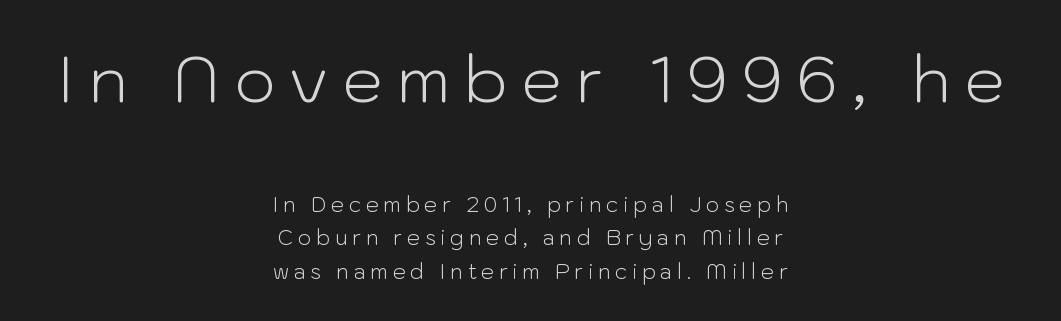
The image shows 64 px light sans-serif type, upright; set centered, normal line spacing (1.6x), unusually wide letter spacing (+0.22 em), not underlined; the first (top) block is 3.05x larger; low stroke contrast and a medium x-height.
